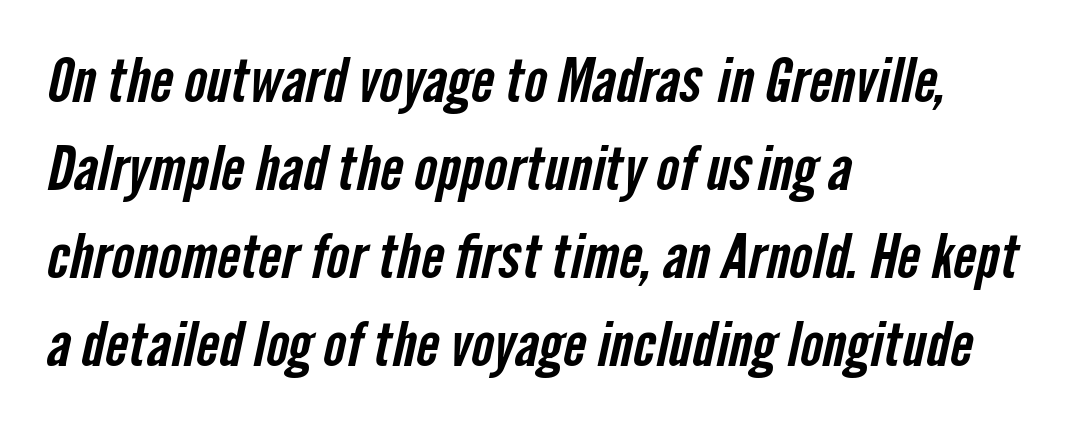
Nothing sits at the stroke ends, so this counts as sans-serif. The line-height multiplier appears to be the usual default. Has an underline been added? It has not. This sample has the flowing, uneven cadence of proportional lettering. Caption: multi-line text, flush left, ragged right. Spacing between characters is what you'd get straight out of the box.
